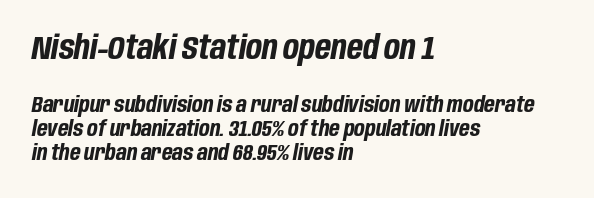
{"italic": "yes", "lean": "right", "slant_degrees": 10, "bold": "yes", "weight": "bold", "width": "condensed", "stroke_contrast": "low", "x_height": "large", "monospaced": "no", "underline": "no", "align": "left", "line_spacing": "tight", "line_spacing_ratio": 1.08, "letter_spacing": "normal", "letter_spacing_em": 0.0, "larger_block": "first", "size_ratio": 1.5, "glyph_px": 33}
